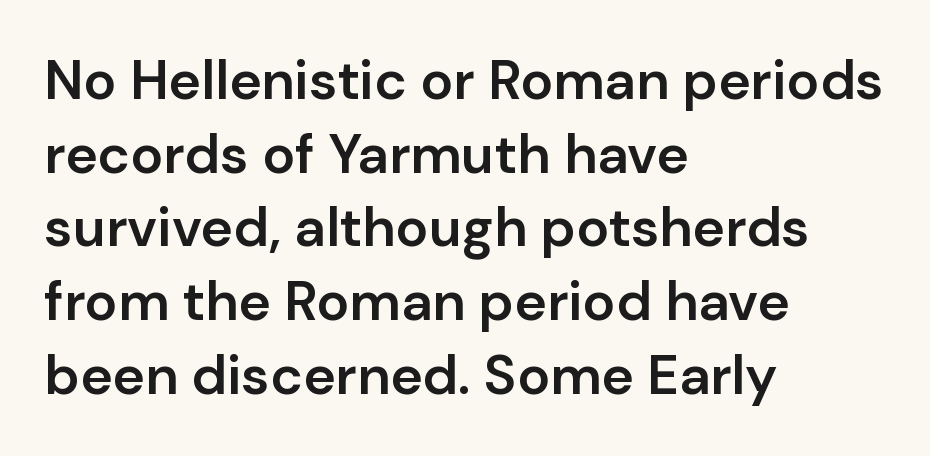
The image shows 55 px semibold sans-serif type, upright; set left-aligned, normal line spacing (1.34x), normal letter spacing, not underlined; low stroke contrast and a medium x-height.
